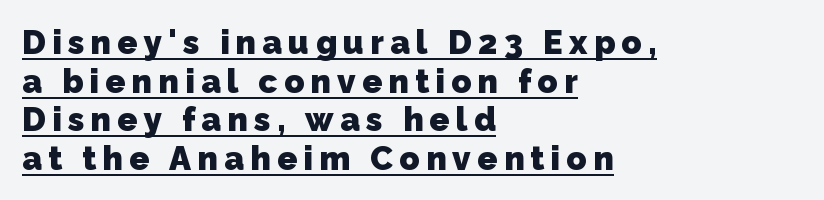
The paragraph has a hard left edge and a soft right edge. Heavy-handed strokes throughout: this text is bold. Every word sits above its own underline. Regarding serifs, this sample does without them.
